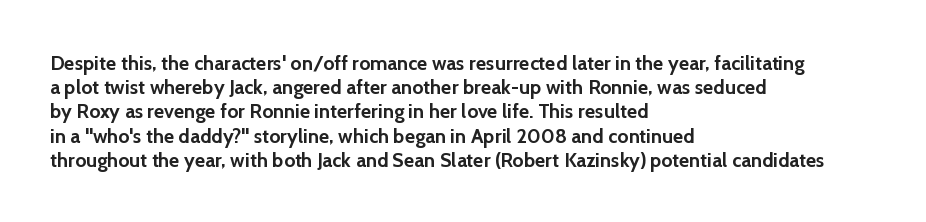
Descenders hang freely into open space. The paragraph has a hard left edge and a soft right edge. It's the straight-up-and-down kind of type. Observe the ordinary spacing: letters are neighbours, not strangers. Weight check: bold — yes, fully.
